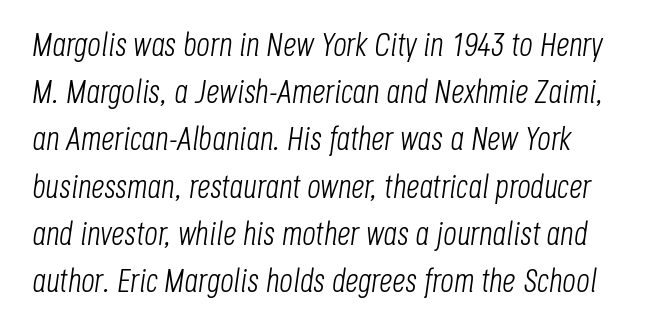
The image shows 33 px light, condensed type, italic (leaning right); set normal line spacing (1.43x), normal letter spacing, not underlined; low stroke contrast and a large x-height.
